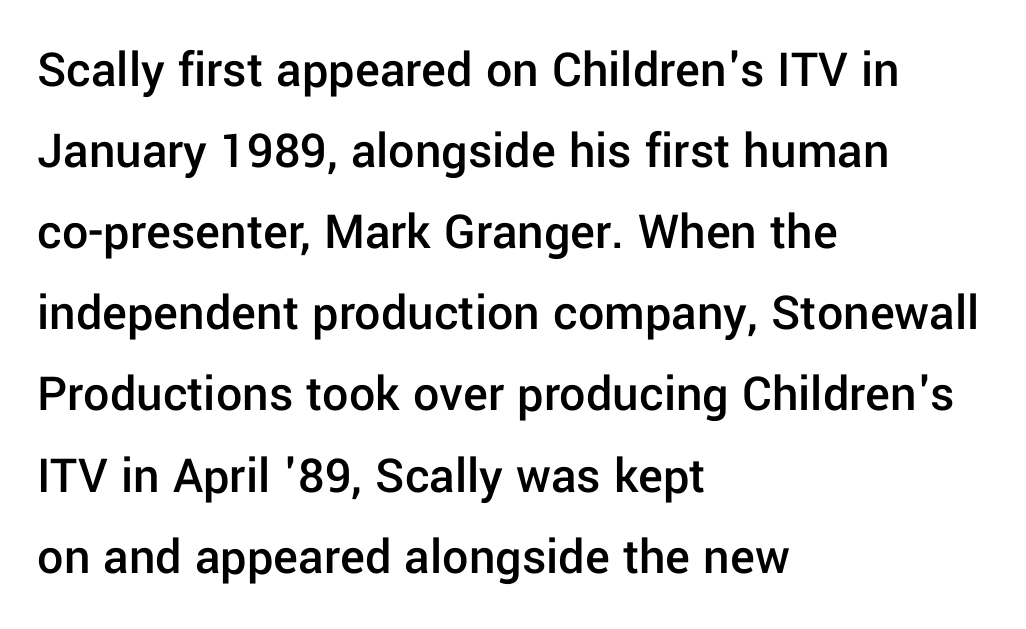
{"serif": "no", "italic": "no", "bold": "semi", "weight": "semibold", "width": "normal", "stroke_contrast": "low", "x_height": "medium", "monospaced": "no", "underline": "no", "align": "left", "line_spacing": "normal", "line_spacing_ratio": 1.56, "letter_spacing": "normal", "letter_spacing_em": 0.0, "glyph_px": 52}
